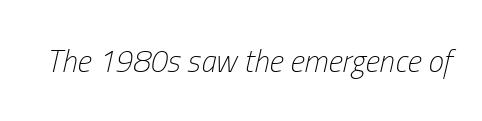
Q: Is the text bold? A: No.
Q: Is the text italic (slanted)? A: Yes, it leans right by about 13 degrees.
Q: Is the text underlined? A: No.
Q: Is the spacing between letters normal or unusually wide? A: Normal.
Q: Width (condensed, normal, or wide)? A: Condensed.
Q: Stroke contrast? A: Low.
Q: x-height? A: Medium.
Q: Monospaced? A: No.
